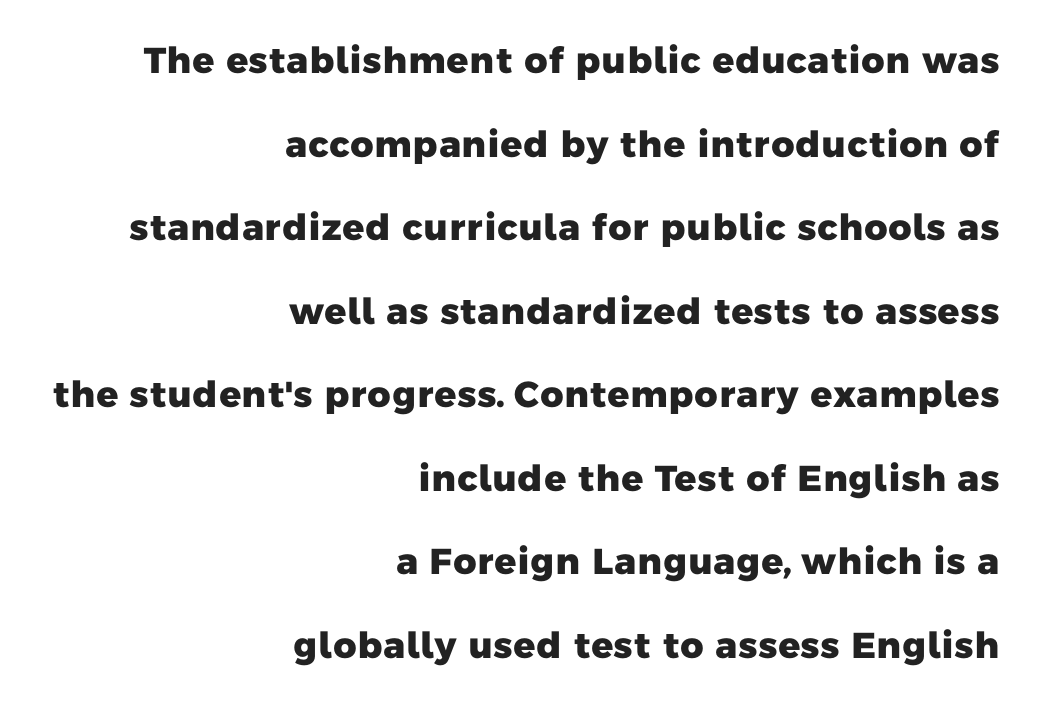
Each line ends at the same right margin while the left side varies. Quick note: interline space is abundant. Underline: absent. Is this a fixed-width face? No — the glyphs have proportional, varying widths. A typesetter would label this face a sans.
